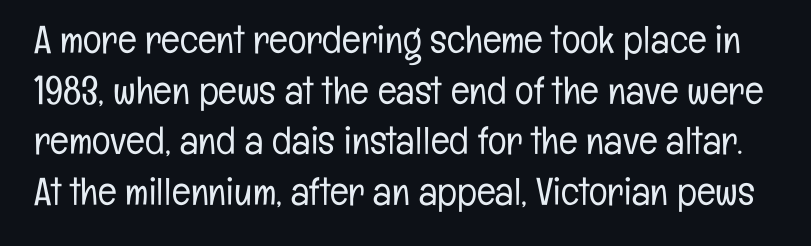
Q: Is the text bold? A: No.
Q: Is the text italic (slanted)? A: No, it is upright.
Q: Is the typeface a serif or a sans-serif typeface? A: Sans-serif.
Q: Is the text underlined? A: No.
Q: Is the spacing between letters normal or unusually wide? A: Normal.
Q: Is the spacing between lines tight, normal or loose? A: Normal.
Q: Width (condensed, normal, or wide)? A: Condensed.
Q: Stroke contrast? A: Low.
Q: x-height? A: Medium.
Q: Monospaced? A: No.
